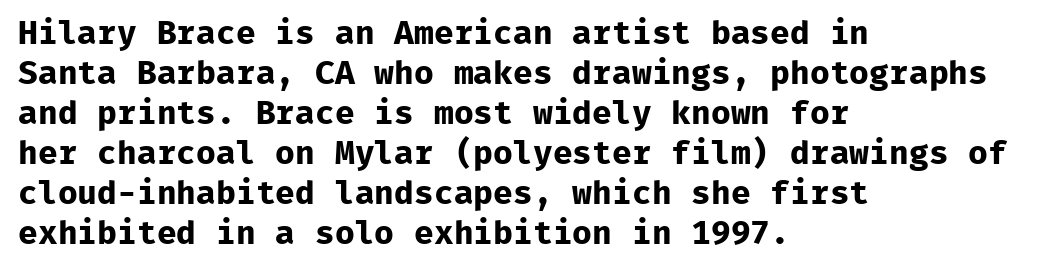
The zone under the glyphs is completely vacant. The rendering uses typewriter-style spacing with identical character cells. Line starts are locked; line ends wander. This is roman type, the default non-slanted kind.
